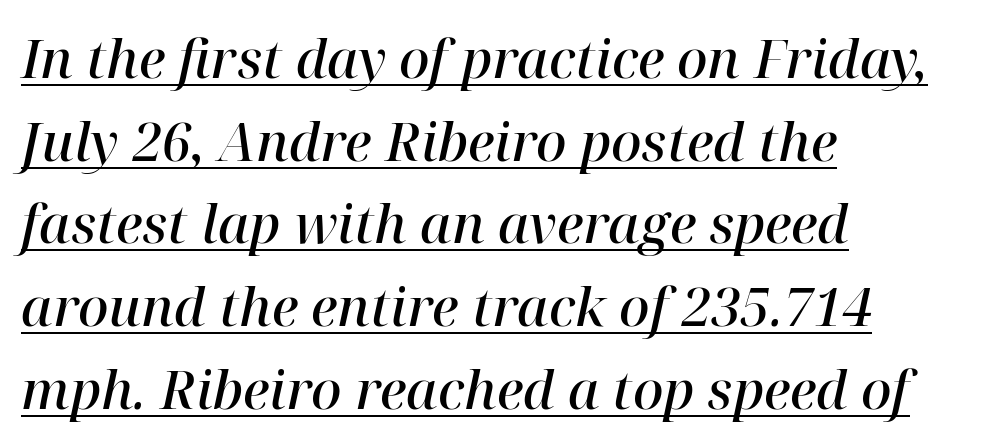
The image shows 53 px semibold serif type, italic (leaning right); set left-aligned, normal line spacing (1.56x), normal letter spacing, underlined; high stroke contrast and a medium x-height.
